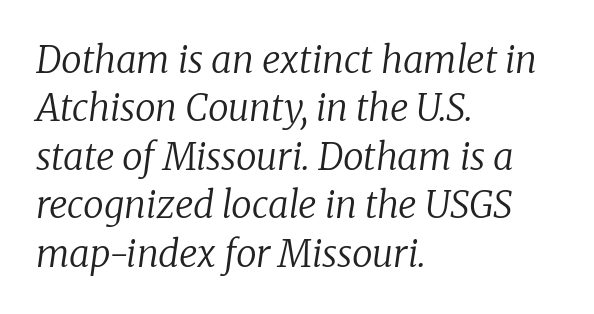
The image shows 37 px regular-weight serif type, italic (leaning right); set left-aligned, normal line spacing (1.31x), normal letter spacing, not underlined; low stroke contrast and a medium x-height.
